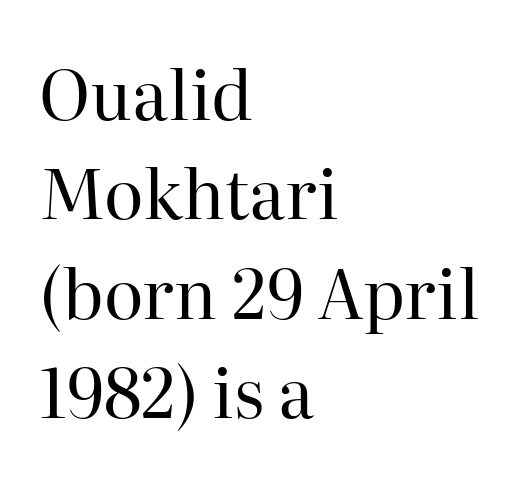
The image shows 68 px regular-weight serif type, upright; set left-aligned, normal line spacing (1.46x), normal letter spacing, not underlined; high stroke contrast and a medium x-height.
